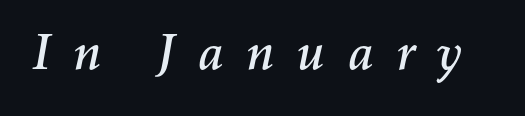
The tracking reads as deliberately expanded to a designer's eye. The gap between lines stays unmarked. An italicized treatment has been applied to the whole sample. The face used here is proportionally spaced, like ordinary book or web type.
